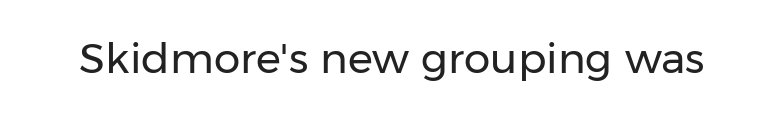
Note: no serifs on the glyphs. The zone under the glyphs is completely vacant. These lines are rendered in a variable-pitch font. The letters stand straight up with perfectly vertical stems.
